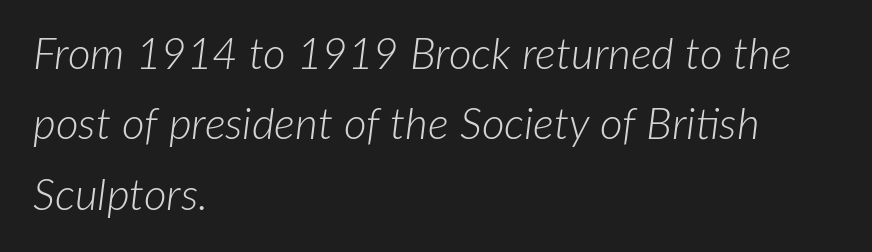
The paragraph has a hard left edge and a soft right edge. The strokes are not fattened; the text isn't bold. This sample has the flowing, uneven cadence of proportional lettering. How would I describe the line gaps? Plain and ordinary. What stands out about the letter spacing? Nothing — it is the standard amount.
